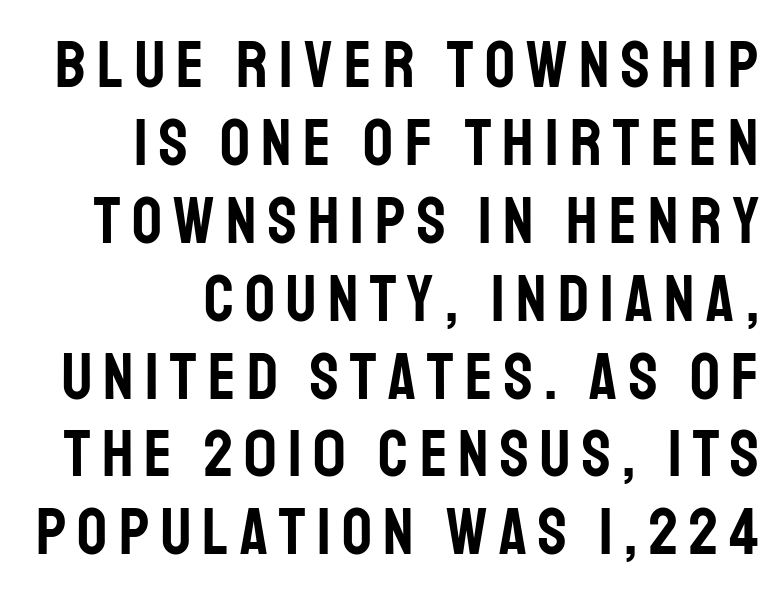
{"serif": "no", "italic": "no", "width": "condensed", "stroke_contrast": "low", "x_height": "large", "monospaced": "no", "underline": "no", "line_spacing_ratio": 1.18, "glyph_px": 66}
